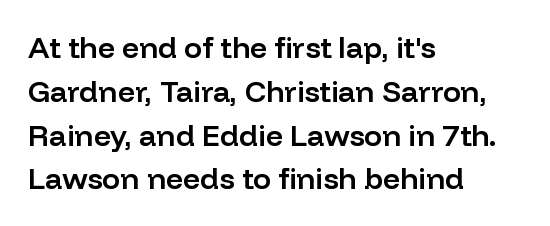
These words are printed semibold, heavier than regular yet not bold. Font category for this specimen: sans-serif. You could call the tracking neutral — neither tight nor loose. Rendered with straight, roman letterforms. Layout note: lines flush left.
